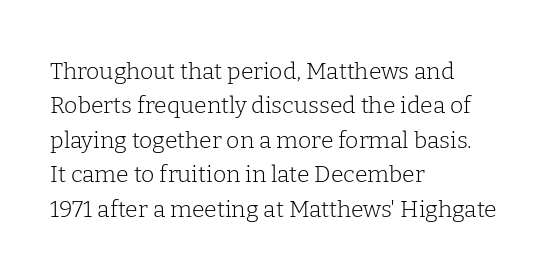
{"italic": "no", "bold": "no", "underline": "no", "align": "left", "line_spacing": "normal", "line_spacing_ratio": 1.5, "letter_spacing": "normal", "letter_spacing_em": 0.0, "glyph_px": 23}
